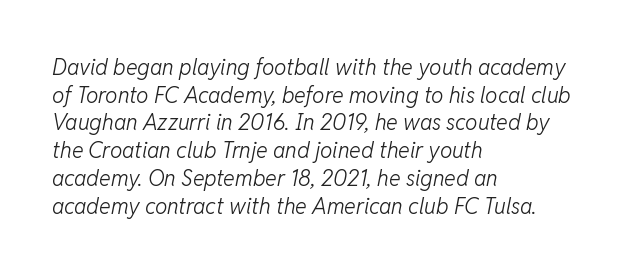
A classic flush-left, rag-right setting is used for this passage. Is the type slanted? Yes — the strokes lean at a clear angle. Baseline-to-baseline distance is the conventional proportion of letter height. This sample uses plain, unmodified letter spacing. The space beneath each line is pristine and unruled.
